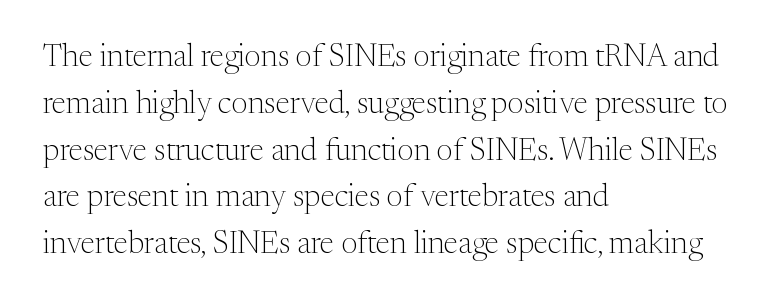
The image shows 31 px light serif type, upright; set left-aligned, normal line spacing (1.51x), normal letter spacing, not underlined; medium stroke contrast and a medium x-height.
